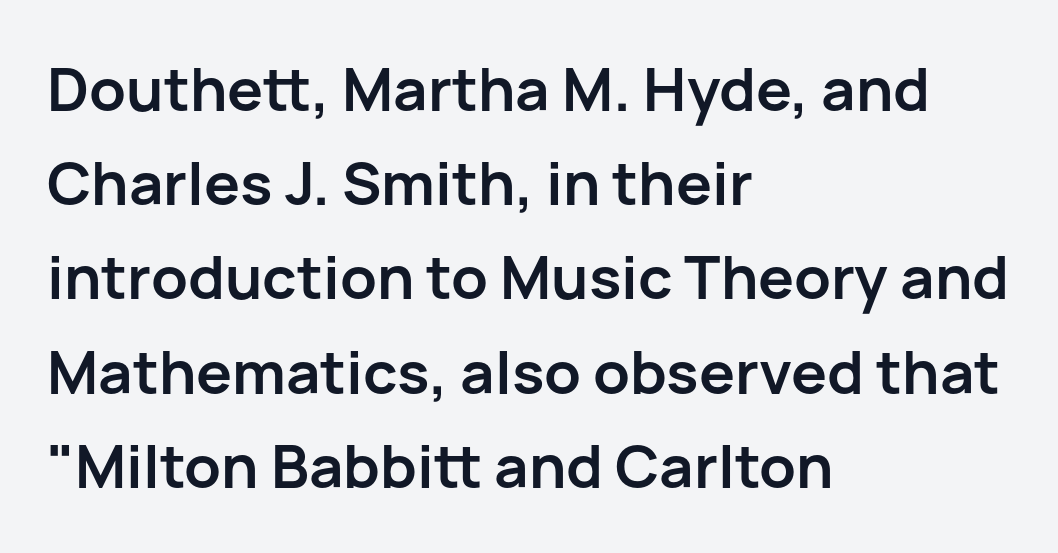
{"serif": "no", "italic": "no", "bold": "yes", "weight": "semibold", "width": "normal", "stroke_contrast": "low", "x_height": "medium", "monospaced": "no", "underline": "no", "align": "left", "line_spacing": "normal", "line_spacing_ratio": 1.57, "letter_spacing": "normal", "letter_spacing_em": 0.0, "glyph_px": 60}
